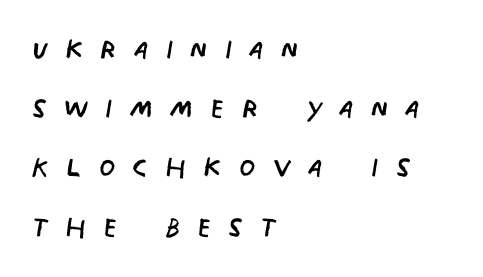
The image shows 37 px regular-weight, condensed sans-serif type; set left-aligned, normal line spacing (1.6x), unusually wide letter spacing (+0.45 em), not underlined; low stroke contrast and a large x-height.
